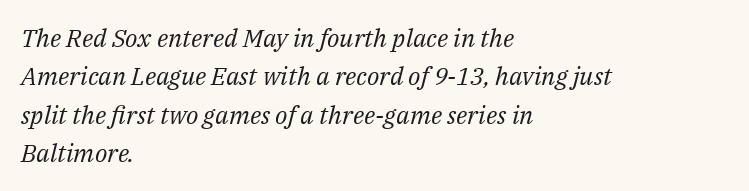
{"italic": "yes", "lean": "right", "slant_degrees": 14, "bold": "no", "underline": "no", "align": "left", "line_spacing": "normal", "line_spacing_ratio": 1.54, "letter_spacing": "normal", "letter_spacing_em": 0.0, "glyph_px": 25}
